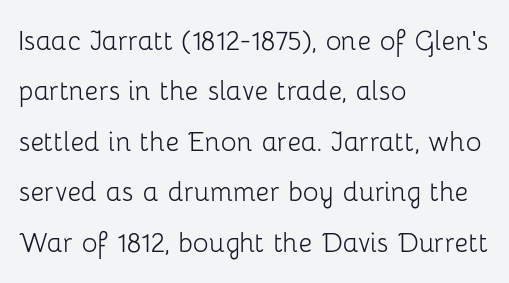
Weight class: somewhere from thin through regular. Honestly, the row spacing looks completely unremarkable. This sample has the flowing, uneven cadence of proportional lettering. A typesetter would call this zero additional tracking. Typeset ragged right — the left edge is the straight one. Honestly, there is no underline to notice here at all.
